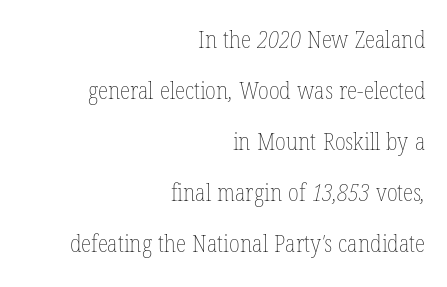
{"bold": "no", "underline": "no", "align": "right", "line_spacing": "loose", "line_spacing_ratio": 2.13, "letter_spacing": "normal", "letter_spacing_em": 0.0, "glyph_px": 24}
